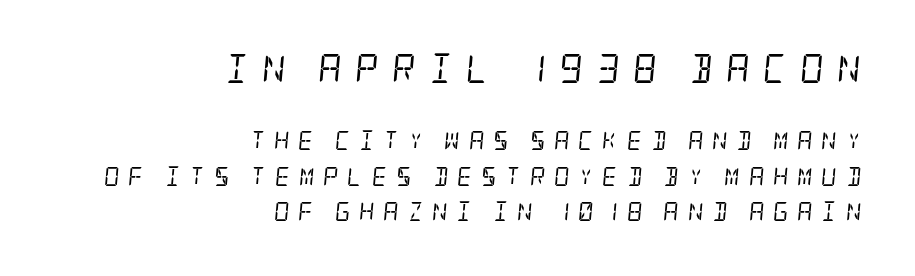
This rendering widens character spacing well past its baseline value. This sample is right-justified, so line beginnings fall wherever the words allow. On a weight scale, this lands at 450 or below. Larger block? The one above; the one below is distinctly smaller.
